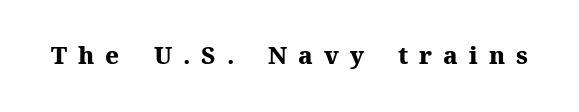
The image shows 24 px bold type, upright; set unusually wide letter spacing (+0.46 em), not underlined.
